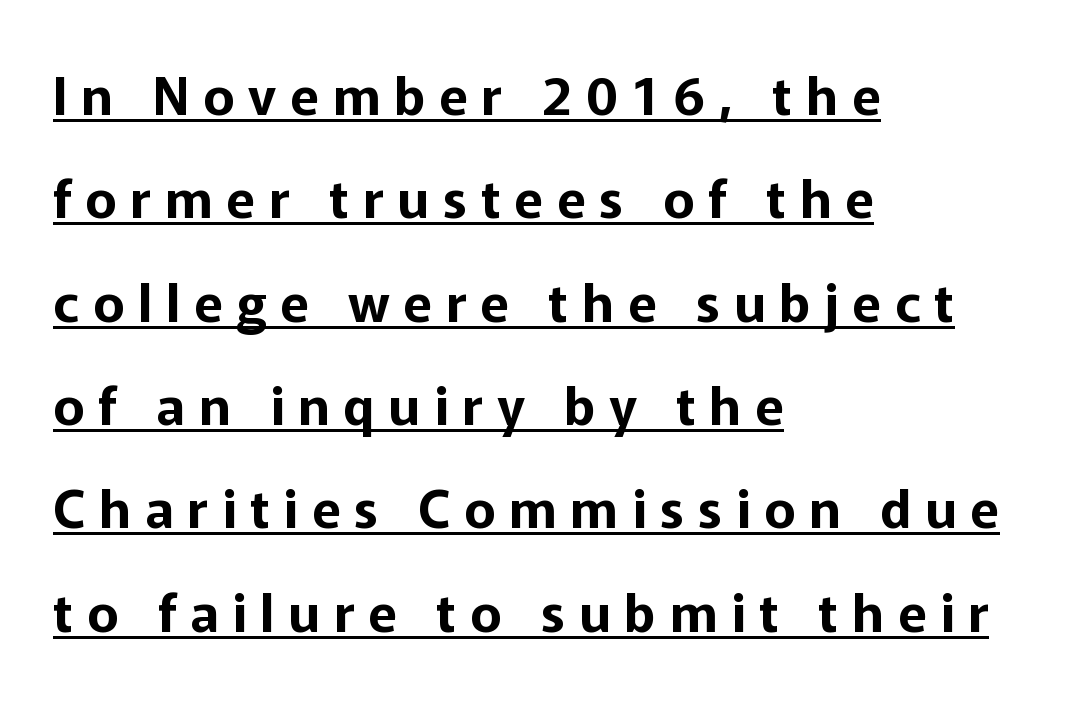
The image shows 53 px sans-serif type, upright; set left-aligned, loose line spacing (1.95x), unusually wide letter spacing (+0.26 em), underlined; low stroke contrast and a medium x-height.
